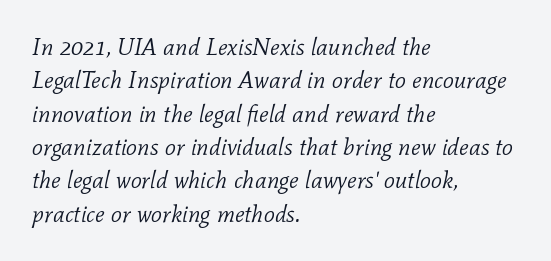
The image shows 24 px text type, italic (leaning right); set left-aligned, normal line spacing (1.39x), normal letter spacing, not underlined.
